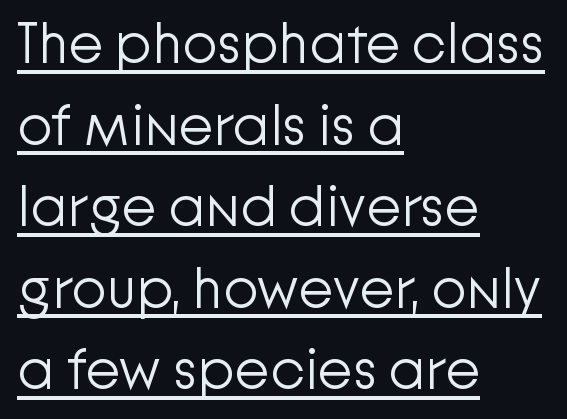
Standard letterfit; no display-style spreading of the glyphs. Type style note: lacks serifs. Stroke thickness stays within the range of a standard reading face or lighter. Notice how the passage keeps a crisp vertical edge on the left only.
